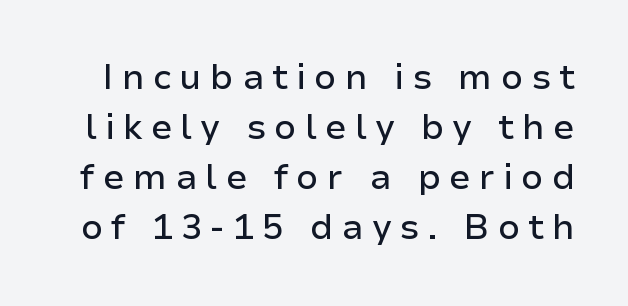
The image shows 35 px sans-serif type, upright; set normal line spacing (1.43x), unusually wide letter spacing (+0.23 em), not underlined; low stroke contrast and a medium x-height.
